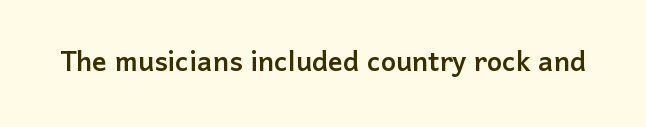
{"serif": "no", "italic": "no", "width": "normal", "stroke_contrast": "low", "x_height": "medium", "monospaced": "no", "underline": "no", "letter_spacing": "normal", "letter_spacing_em": 0.0, "glyph_px": 36}
